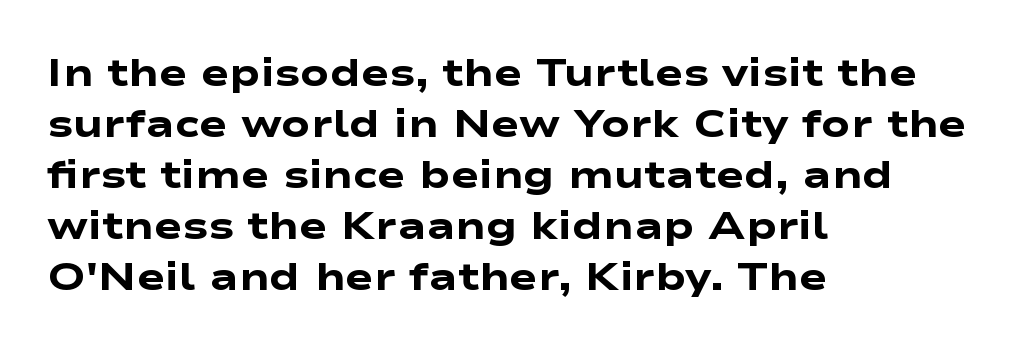
The image shows 38 px heavy, wide sans-serif type; set left-aligned, normal line spacing (1.34x), normal letter spacing, not underlined; low stroke contrast and a medium x-height.
